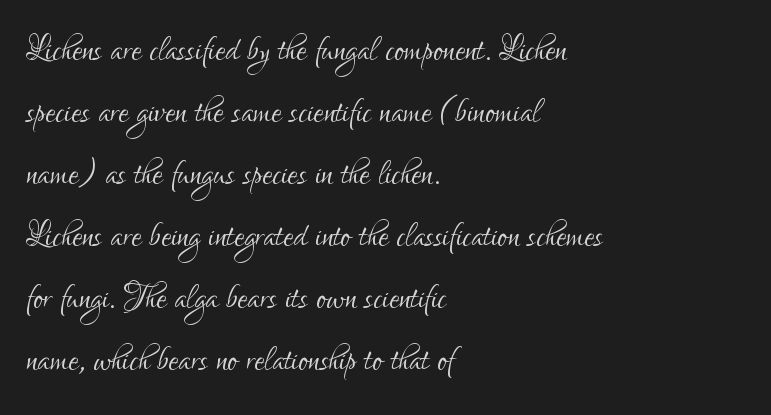
Does the type have serifs? No, each stem ends abruptly. The letters advance in unequal steps, a hallmark of proportional type. Letters have the restrained weight of plain body copy at most.
